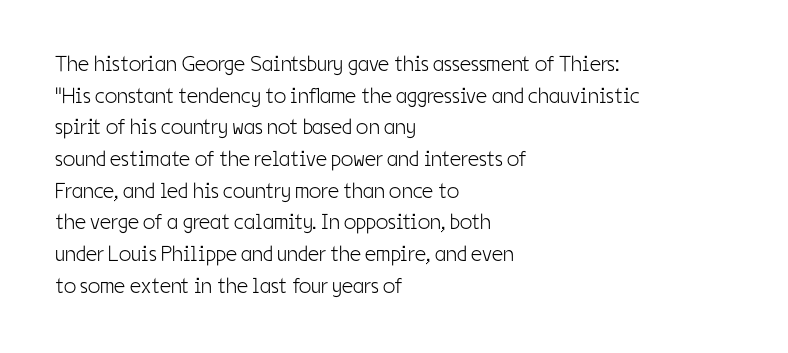
Ordinary non-slanted type is in use. Whoever set this chose a conventional vertical rhythm. Nothing unusual about the tracking: characters are spaced as the font intends. Every row of glyphs begins at an identical x-position on the left.
